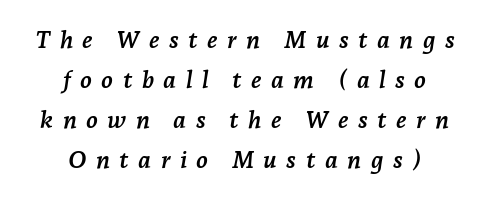
Q: Is the text bold? A: Yes.
Q: Is the text italic (slanted)? A: Yes, it leans right by about 7 degrees.
Q: Is the text underlined? A: No.
Q: How is the paragraph aligned? A: Centered.
Q: Is the spacing between letters normal or unusually wide? A: Unusually wide.
Q: Is the spacing between lines tight, normal or loose? A: Normal.
